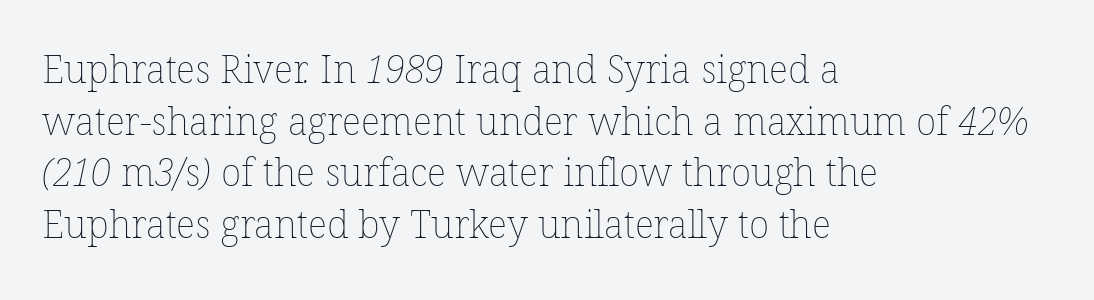
Q: Is the text bold? A: No.
Q: Is the text underlined? A: No.
Q: How is the paragraph aligned? A: Left-aligned.
Q: Is the spacing between letters normal or unusually wide? A: Normal.
Q: Is the spacing between lines tight, normal or loose? A: Normal.
Q: Width (condensed, normal, or wide)? A: Normal.
Q: Stroke contrast? A: Low.
Q: x-height? A: Medium.
Q: Monospaced? A: No.
